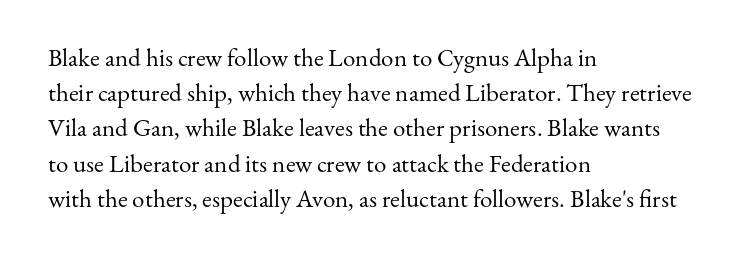
The image shows 25 px text type, upright; set left-aligned, normal line spacing (1.41x), normal letter spacing, not underlined.
